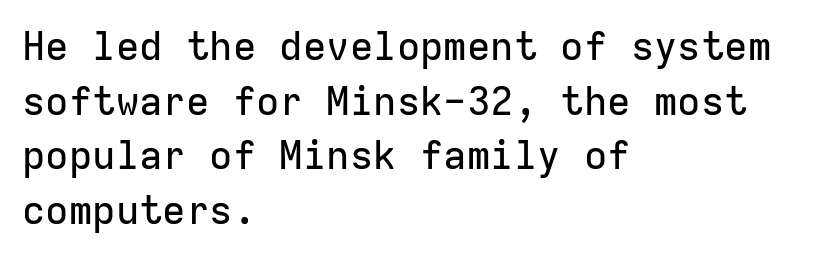
Q: Is the text italic (slanted)? A: No, it is upright.
Q: Is the typeface a serif or a sans-serif typeface? A: Sans-serif.
Q: Is the text underlined? A: No.
Q: How is the paragraph aligned? A: Left-aligned.
Q: Is the spacing between letters normal or unusually wide? A: Normal.
Q: Is the spacing between lines tight, normal or loose? A: Normal.
Q: Width (condensed, normal, or wide)? A: Normal.
Q: Stroke contrast? A: Low.
Q: x-height? A: Medium.
Q: Monospaced? A: Yes.
